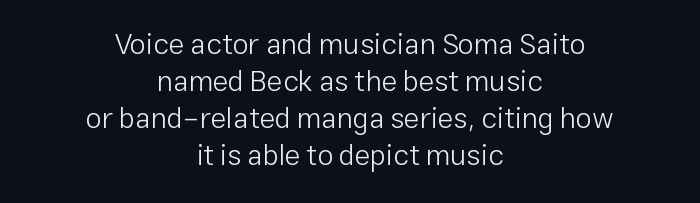
Q: Is the text bold? A: No.
Q: Is the text italic (slanted)? A: No, it is upright.
Q: Is the typeface a serif or a sans-serif typeface? A: Sans-serif.
Q: Is the text underlined? A: No.
Q: How is the paragraph aligned? A: Centered.
Q: Is the spacing between letters normal or unusually wide? A: Normal.
Q: Is the spacing between lines tight, normal or loose? A: Normal.
Q: Width (condensed, normal, or wide)? A: Normal.
Q: Stroke contrast? A: Low.
Q: x-height? A: Medium.
Q: Monospaced? A: No.
